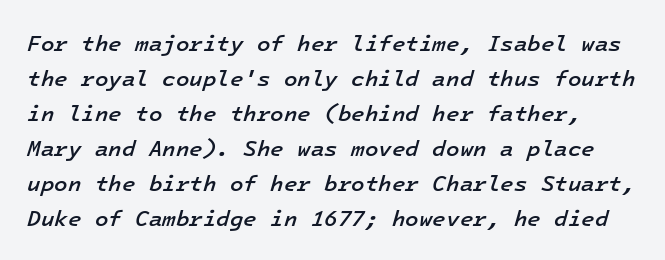
{"italic": "yes", "lean": "right", "slant_degrees": 16, "bold": "semi", "underline": "no", "line_spacing": "normal", "line_spacing_ratio": 1.59, "letter_spacing": "normal", "letter_spacing_em": 0.0, "glyph_px": 22}
